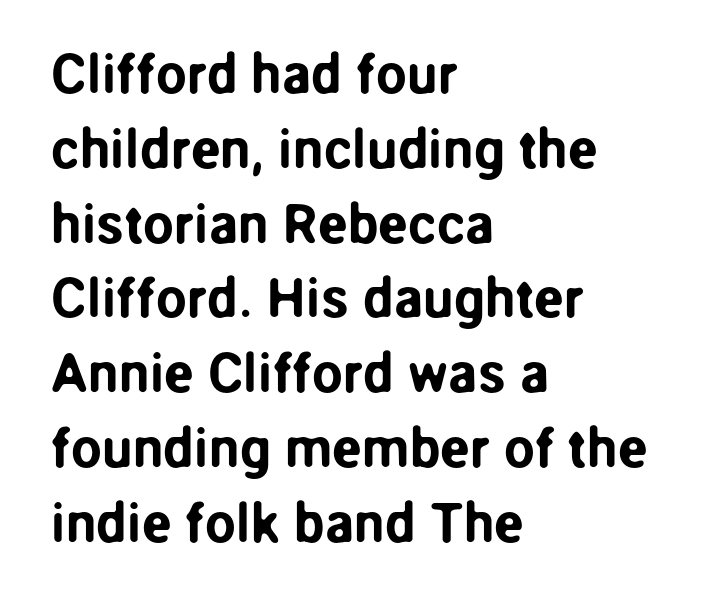
Q: Is the text italic (slanted)? A: No, it is upright.
Q: Is the typeface a serif or a sans-serif typeface? A: Sans-serif.
Q: Is the text underlined? A: No.
Q: How is the paragraph aligned? A: Left-aligned.
Q: Is the spacing between letters normal or unusually wide? A: Normal.
Q: Is the spacing between lines tight, normal or loose? A: Normal.
Q: Width (condensed, normal, or wide)? A: Normal.
Q: Stroke contrast? A: Low.
Q: x-height? A: Medium.
Q: Monospaced? A: No.
